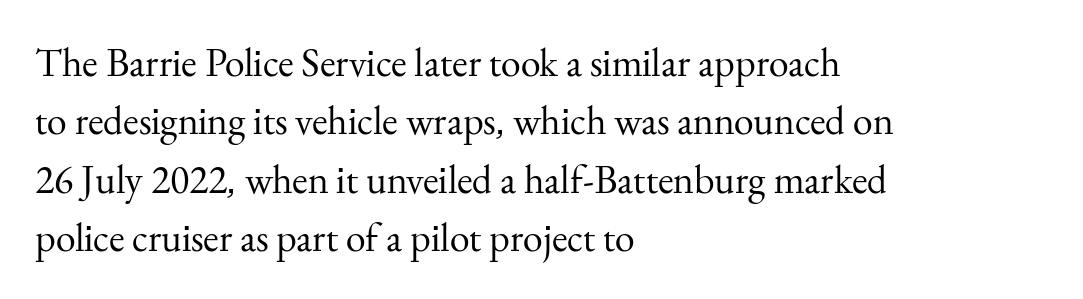
Q: Is the text bold? A: No.
Q: Is the text italic (slanted)? A: No, it is upright.
Q: Is the typeface a serif or a sans-serif typeface? A: Serif.
Q: Is the text underlined? A: No.
Q: How is the paragraph aligned? A: Left-aligned.
Q: Is the spacing between letters normal or unusually wide? A: Normal.
Q: Is the spacing between lines tight, normal or loose? A: Normal.
Q: Width (condensed, normal, or wide)? A: Normal.
Q: Stroke contrast? A: Medium.
Q: x-height? A: Small.
Q: Monospaced? A: No.
